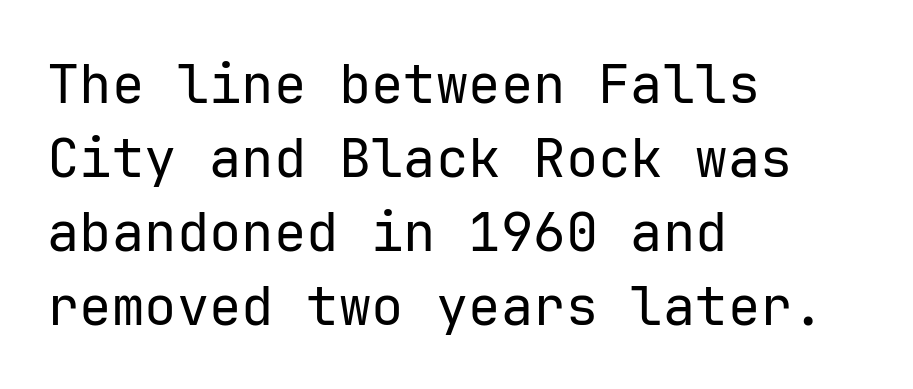
The font's upright variant was chosen for this text. Nothing heavy about these letters — not bold at all. Alignment: flush left. The block of text has a typical density, with ordinary space between rows. The letters carry no serifs — their stems end cleanly without finishing strokes.
